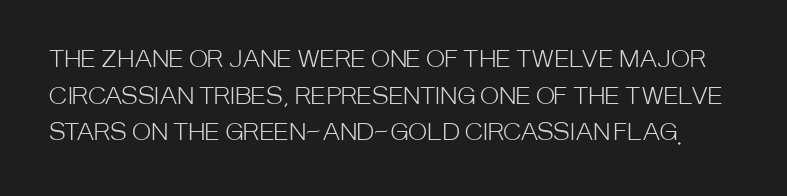
{"italic": "no", "bold": "no", "underline": "no", "line_spacing": "normal", "line_spacing_ratio": 1.59, "letter_spacing": "normal", "letter_spacing_em": 0.0, "glyph_px": 23}
